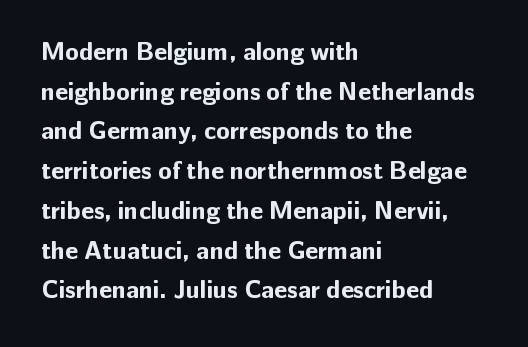
The words here are not underlined. Glyph-to-glyph distance matches everyday printed text. The rows are spaced the way most documents space them. The lettering holds an erect, upright posture throughout. Heavy-handed strokes throughout: this text is bold. Which margin do the lines hug? The left one — the right edge is uneven.
